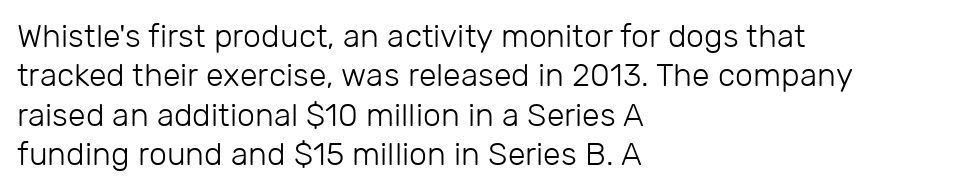
This is sans-serif lettering, the kind often seen on screens and signage. A typesetter would call this proportional, since set widths differ per character. If you drew a ruler down the left edge, every line would touch it. Unmarked baselines from the first word to the last.
